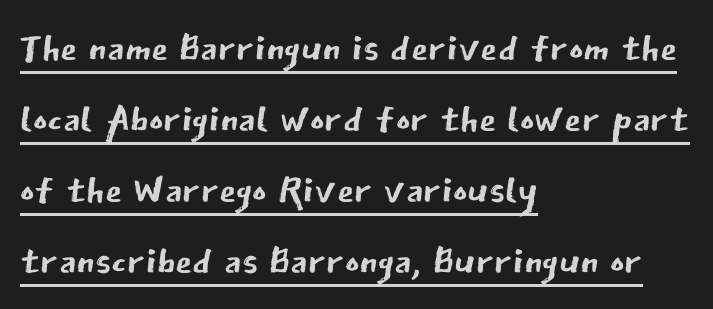
The image shows 55 px regular-weight sans-serif type, upright; set left-aligned, normal line spacing (1.29x), normal letter spacing, underlined; low stroke contrast and a medium x-height.
